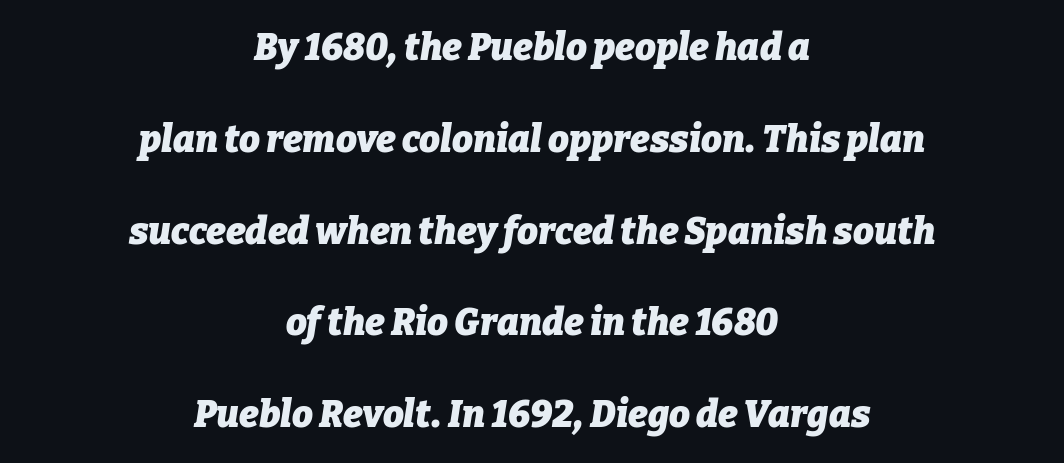
{"italic": "yes", "lean": "right", "slant_degrees": 9, "bold": "yes", "weight": "heavy", "width": "normal", "stroke_contrast": "low", "x_height": "medium", "monospaced": "no", "underline": "no", "align": "center", "line_spacing": "loose", "line_spacing_ratio": 2.48, "letter_spacing": "normal", "letter_spacing_em": 0.0, "glyph_px": 37}
